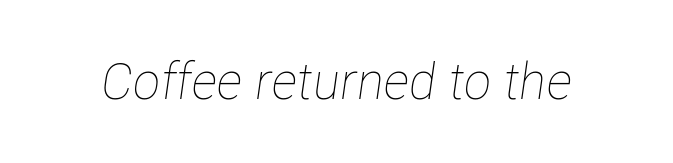
Nobody touched the tracking dial on this one. Descender tails drop into unmarked territory. Every character sits at an angle, as italics do. This reads as an unemphasized weight, regular at the heaviest. Each letter keeps its own natural width here, so spacing adapts to shape.
